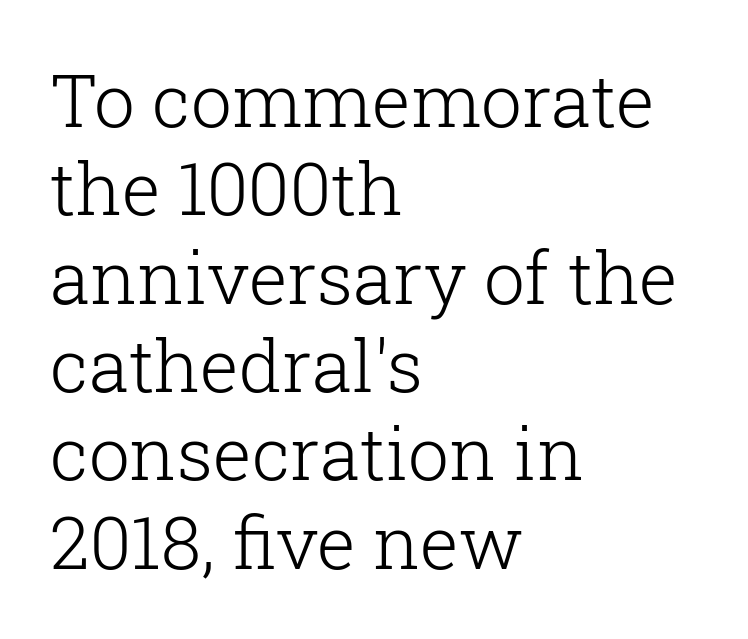
The image shows 73 px light serif type, upright; set left-aligned, line spacing 1.21x, normal letter spacing, not underlined; low stroke contrast and a medium x-height.
